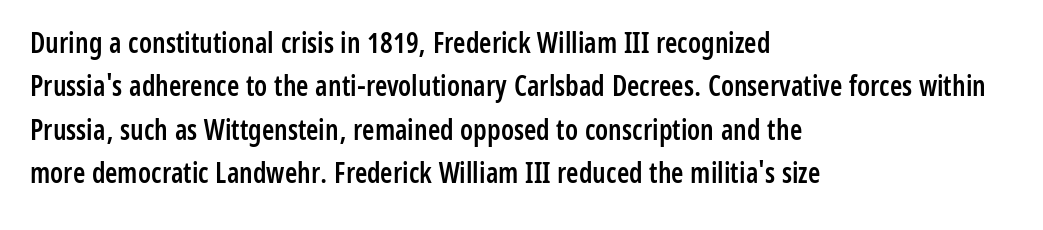
The image shows 28 px semibold, condensed sans-serif type, upright; set left-aligned, normal line spacing (1.55x), normal letter spacing, not underlined; low stroke contrast and a medium x-height.
